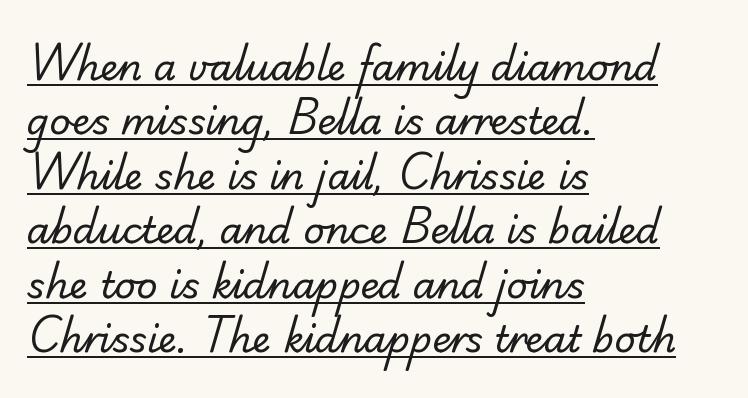
Q: Is the text bold? A: No.
Q: Is the typeface a serif or a sans-serif typeface? A: Sans-serif.
Q: Is the text underlined? A: Yes.
Q: How is the paragraph aligned? A: Left-aligned.
Q: Is the spacing between letters normal or unusually wide? A: Normal.
Q: Is the spacing between lines tight, normal or loose? A: Normal.
Q: Width (condensed, normal, or wide)? A: Normal.
Q: Stroke contrast? A: Low.
Q: x-height? A: Small.
Q: Monospaced? A: No.
